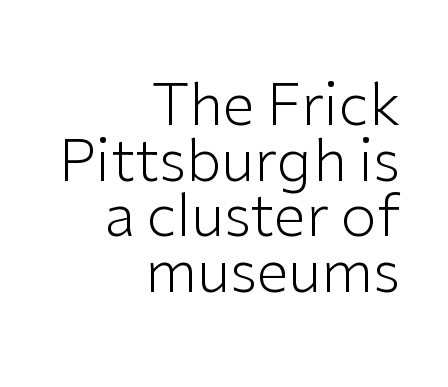
The image shows 58 px light sans-serif type, upright; set right-aligned, tight line spacing (0.96x), normal letter spacing, not underlined; low stroke contrast and a medium x-height.
